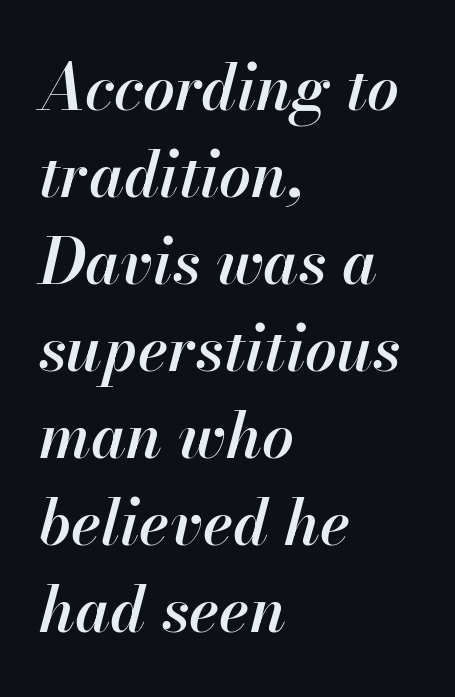
{"italic": "yes", "lean": "right", "slant_degrees": 13, "bold": "semi", "weight": "semibold", "width": "normal", "stroke_contrast": "high", "x_height": "small", "monospaced": "no", "underline": "no", "align": "left", "line_spacing": "normal", "line_spacing_ratio": 1.38, "letter_spacing": "normal", "letter_spacing_em": 0.0, "glyph_px": 63}
